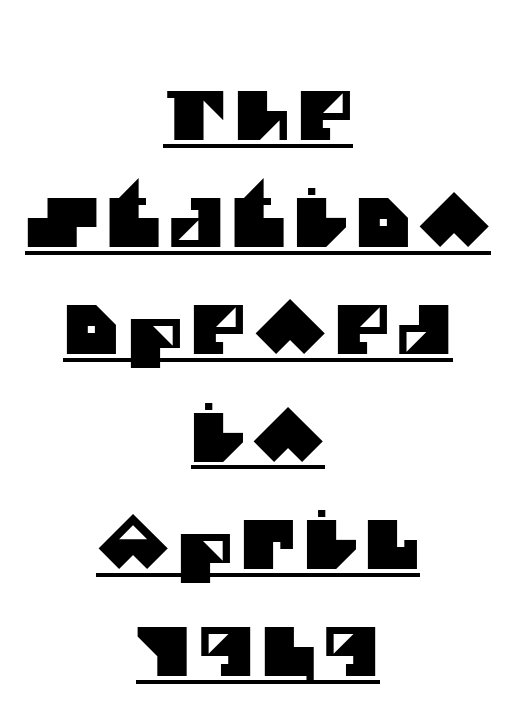
The passage shown is typed in a proportional face where columns would drift. Underline: present. Normally led — the rows are evenly, conventionally spaced. Horizontally, the lines are justified to the midpoint only.
